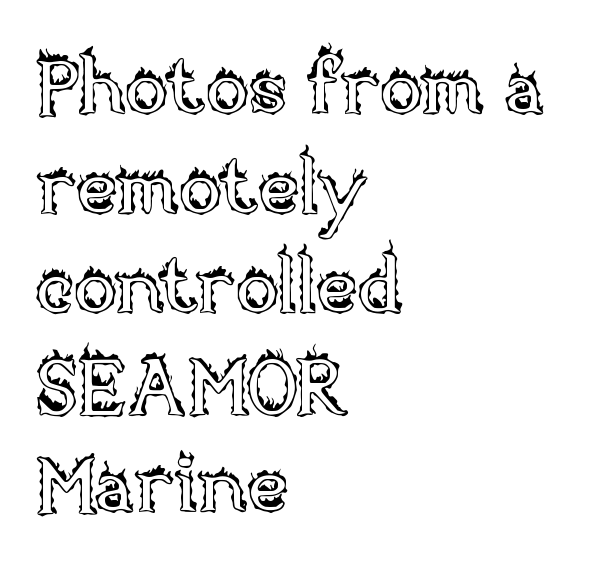
{"italic": "no", "width": "normal", "x_height": "large", "monospaced": "no", "underline": "no", "align": "left", "line_spacing": "normal", "line_spacing_ratio": 1.26, "letter_spacing": "normal", "letter_spacing_em": 0.0, "glyph_px": 79}
